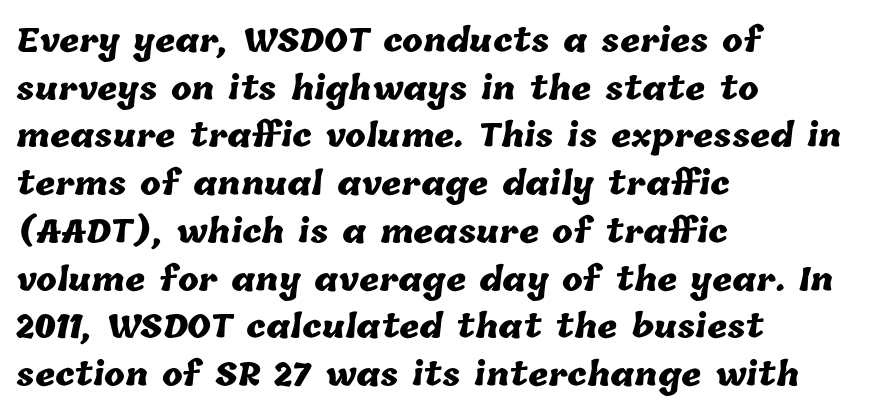
Q: Is the text bold? A: Yes.
Q: Is the text underlined? A: No.
Q: How is the paragraph aligned? A: Left-aligned.
Q: Is the spacing between letters normal or unusually wide? A: Normal.
Q: Is the spacing between lines tight, normal or loose? A: Normal.
Q: Width (condensed, normal, or wide)? A: Normal.
Q: Stroke contrast? A: Low.
Q: x-height? A: Medium.
Q: Monospaced? A: No.
